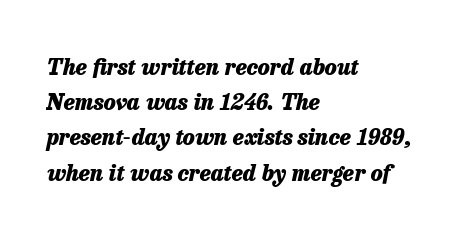
{"italic": "yes", "lean": "right", "slant_degrees": 13, "bold": "yes", "underline": "no", "align": "left", "line_spacing": "normal", "line_spacing_ratio": 1.6, "letter_spacing": "normal", "letter_spacing_em": 0.0, "glyph_px": 22}
